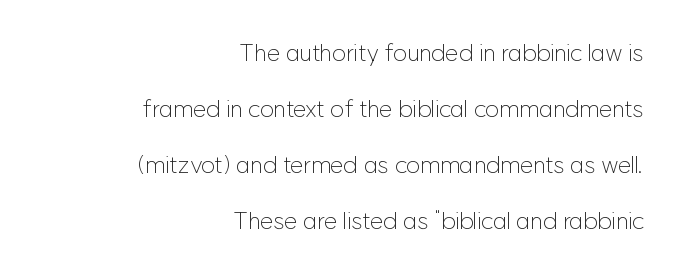
The image shows 24 px text type, upright; set right-aligned, loose line spacing (2.34x), normal letter spacing, not underlined.
